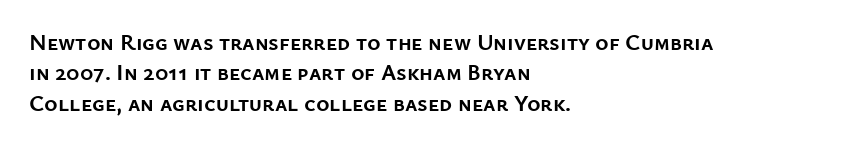
Each word holds together tightly as a unit, with standard inter-letter gaps. Typeset ragged right — the left edge is the straight one. Has an underline been added? It has not. The passage shown stacks its lines at a standard gap. A typesetter would mark this as roman, not italic. The passage shown is emphatically bold.
